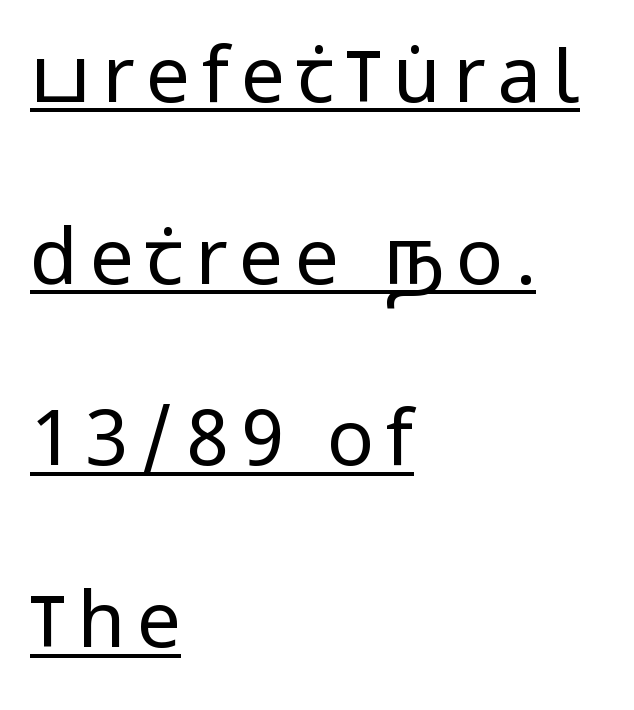
{"serif": "no", "italic": "no", "bold": "no", "weight": "regular", "width": "condensed", "stroke_contrast": "low", "x_height": "large", "monospaced": "no", "underline": "yes", "align": "left", "line_spacing": "loose", "line_spacing_ratio": 2.33, "glyph_px": 78}
